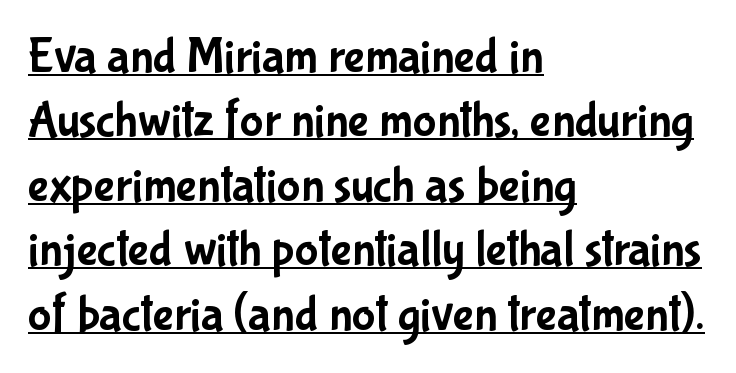
Q: Is the text italic (slanted)? A: No, it is upright.
Q: Is the typeface a serif or a sans-serif typeface? A: Sans-serif.
Q: Is the text underlined? A: Yes.
Q: How is the paragraph aligned? A: Left-aligned.
Q: Is the spacing between letters normal or unusually wide? A: Normal.
Q: Is the spacing between lines tight, normal or loose? A: Normal.
Q: Width (condensed, normal, or wide)? A: Condensed.
Q: Stroke contrast? A: Low.
Q: x-height? A: Medium.
Q: Monospaced? A: No.
